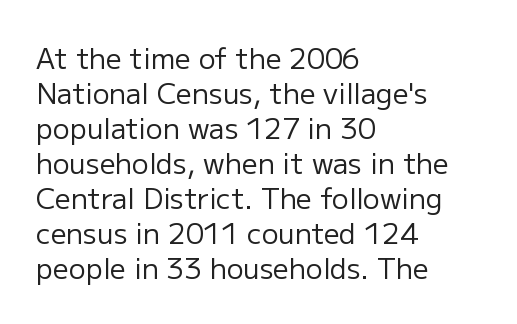
Visually the block forms a straight wall on the left and a jagged coastline on the right. Interline gaps are of average width in this sample. The font family rendered here belongs to the sans-serif group. No chunkiness to these letters — they're not bold. Style check: upright.
